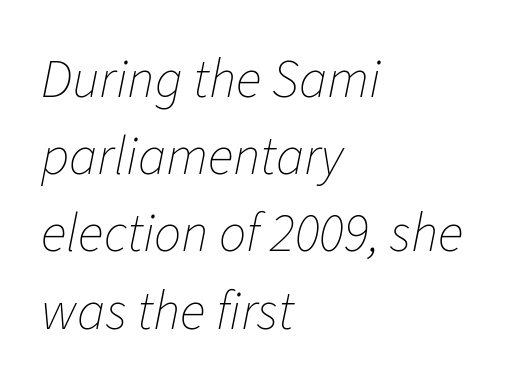
The image shows 54 px thin type, italic (leaning right); set left-aligned, normal line spacing (1.43x), normal letter spacing, not underlined; low stroke contrast and a medium x-height.
